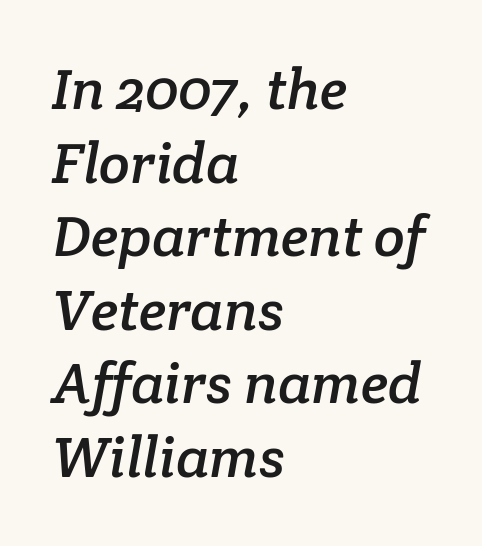
In CSS terms this would be text-align: left. Do the characters align in a grid? No, the font is proportional. What kind of face is this? One with serifs. Evenly set lines give the paragraph a standard silhouette. Beneath every word, the page is bare.
